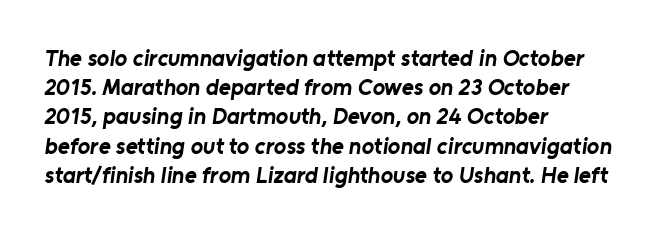
Q: Is the text bold? A: Yes.
Q: Is the text underlined? A: No.
Q: How is the paragraph aligned? A: Left-aligned.
Q: Is the spacing between letters normal or unusually wide? A: Normal.
Q: Is the spacing between lines tight, normal or loose? A: Normal.
